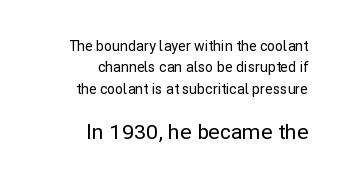
Q: Is the text italic (slanted)? A: No, it is upright.
Q: Is the text underlined? A: No.
Q: How is the paragraph aligned? A: Right-aligned.
Q: Is the spacing between letters normal or unusually wide? A: Normal.
Q: Is the spacing between lines tight, normal or loose? A: Normal.
Q: Which block of text is set in a larger size, the first (top) or the second (bottom)? A: The second (bottom) one.
